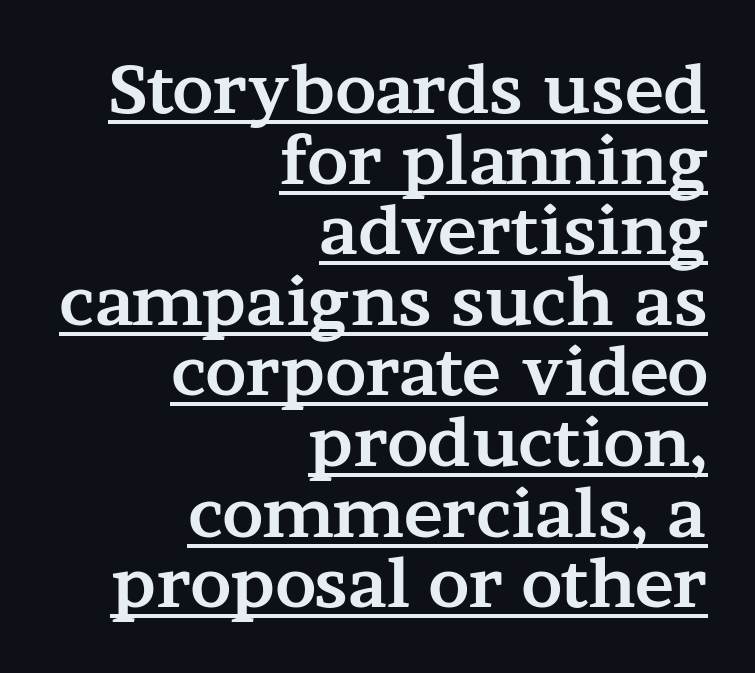
The image shows 66 px bold, wide serif type, upright; set right-aligned, tight line spacing (1.07x), normal letter spacing, underlined; medium stroke contrast and a medium x-height.
